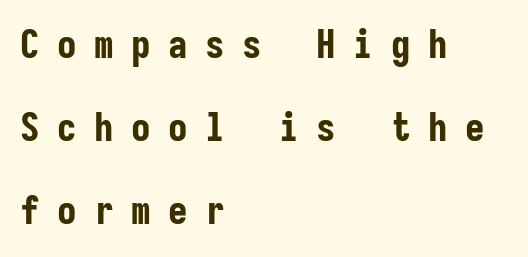
Looks like terminal output: every glyph gets an equal slot. It's the straight-up-and-down kind of type. The text was rendered using a sans face with plain stroke endings. Does the weight exceed regular? Yes, all the way to bold.
